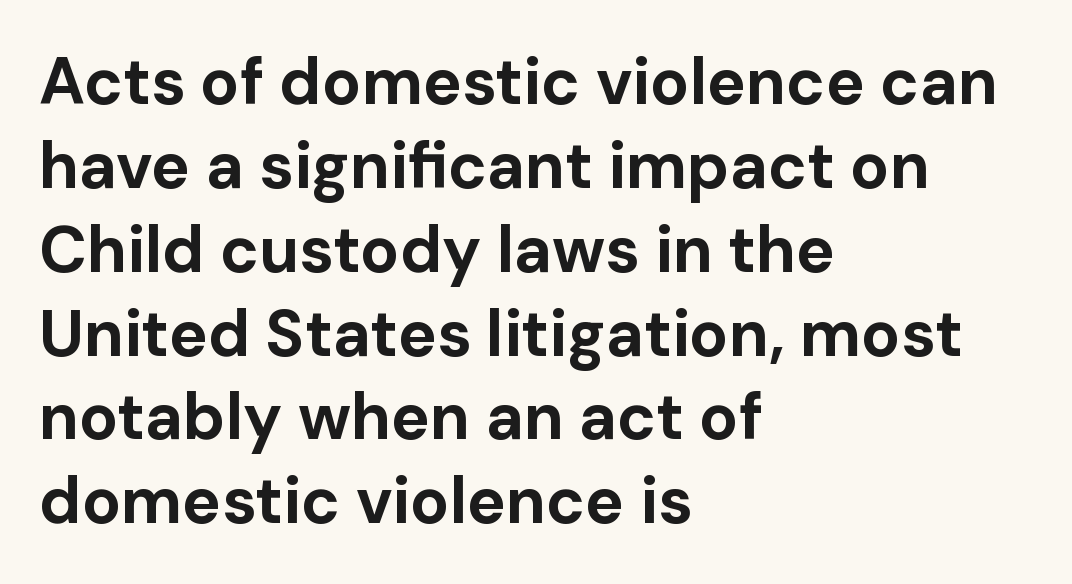
{"serif": "no", "italic": "no", "bold": "yes", "weight": "bold", "width": "normal", "stroke_contrast": "low", "x_height": "medium", "monospaced": "no", "underline": "no", "align": "left", "line_spacing": "normal", "line_spacing_ratio": 1.29, "letter_spacing": "normal", "letter_spacing_em": 0.0, "glyph_px": 65}
